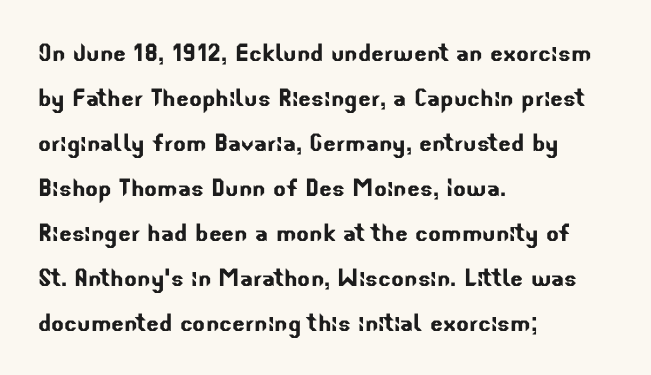
Q: Is the typeface a serif or a sans-serif typeface? A: Sans-serif.
Q: Is the text underlined? A: No.
Q: How is the paragraph aligned? A: Left-aligned.
Q: Is the spacing between letters normal or unusually wide? A: Normal.
Q: Is the spacing between lines tight, normal or loose? A: Normal.
Q: Width (condensed, normal, or wide)? A: Normal.
Q: Stroke contrast? A: Low.
Q: x-height? A: Small.
Q: Monospaced? A: No.
